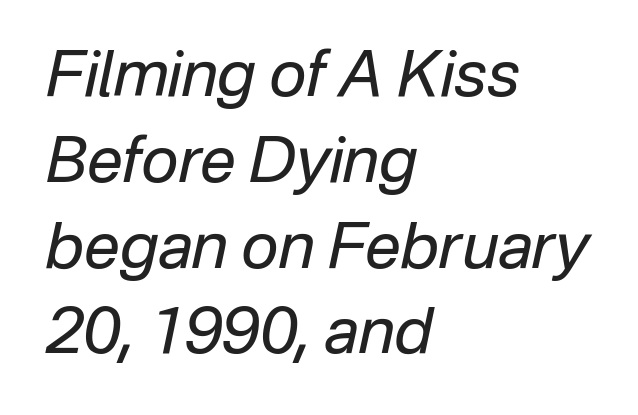
The image shows 64 px regular-weight type, italic (leaning right); set left-aligned, normal line spacing (1.34x), normal letter spacing, not underlined; low stroke contrast and a medium x-height.
